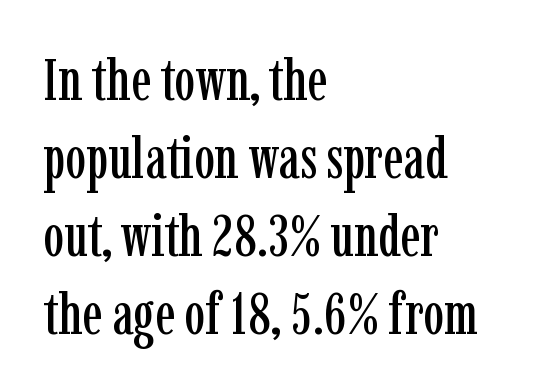
Does the leading feel generous? No, just average. These lines were composed using upright roman letters. Layout note: lines flush left. This is serif lettering, the kind often seen in printed books. Words appear dense and cohesive because spacing is normal.
